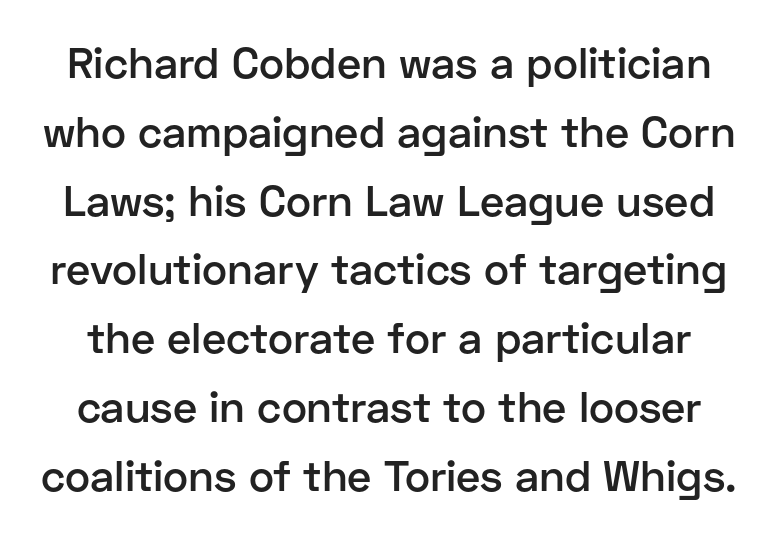
The face used here is rendered with its standard letterfit. Nope, no serifs anywhere on these letters. Here the designer chose a conventional face with non-uniform glyph widths. The glyphs have the mass of a demibold cut, below bold. Quick note: underline off.
